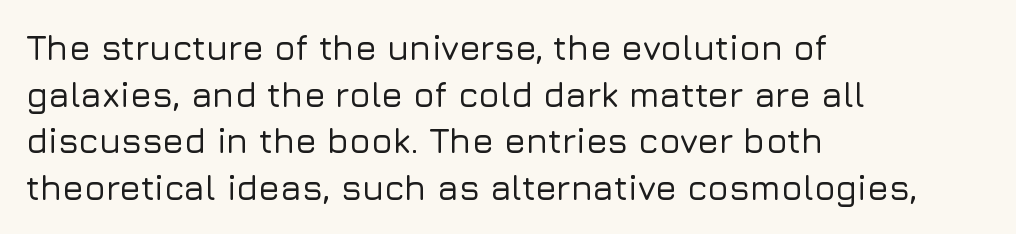
You can tell from the bare stems that sans-serif type was used. The ragged edge is on the right, which tells us the setting is flush left. Characters follow at the spacing the type designer built in. Leading matches the norm, producing a regular column. The face used here is proportionally spaced, like ordinary book or web type.
